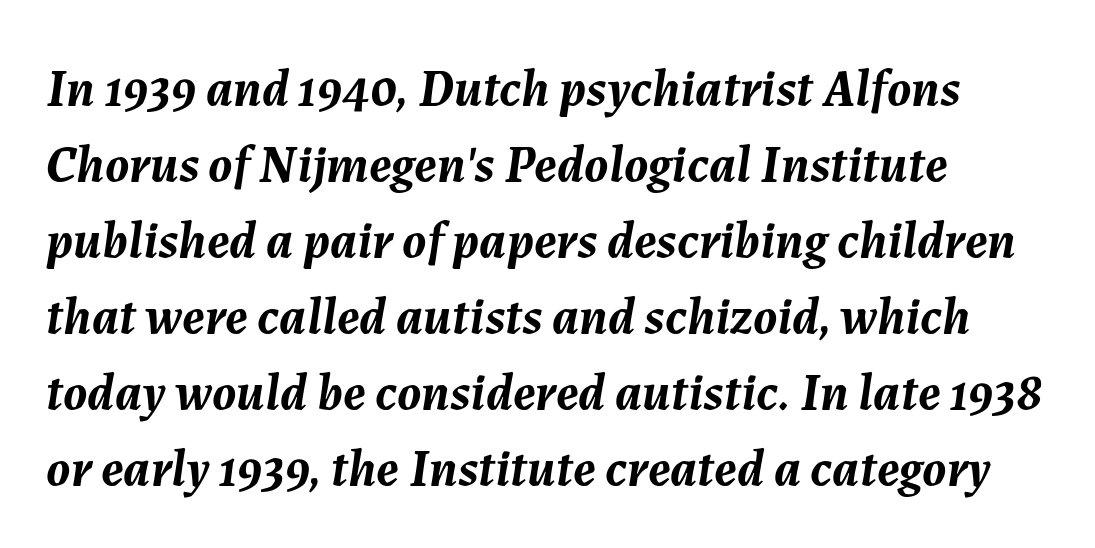
The glyphs have the mass of a bold cut. Students, observe: this is what conventionally led text looks like. Tall strokes in this sample are angled rather than plumb. The strip under each line holds only bare page. Each letter keeps its own natural width here, so spacing adapts to shape. Reading down the block, your eye returns to a fixed left position each line.
